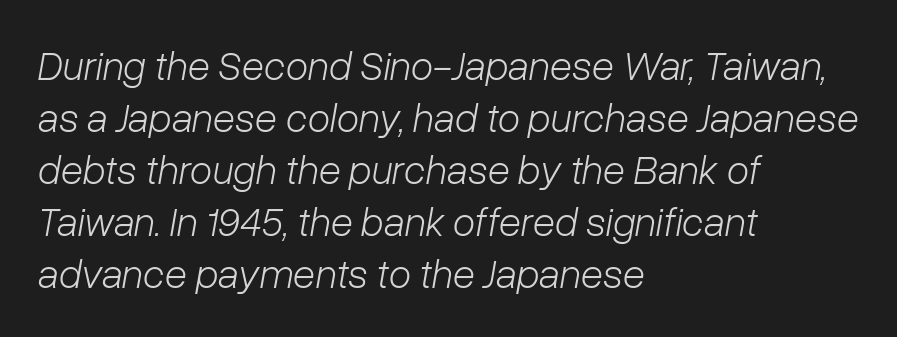
Q: Is the text bold? A: No.
Q: Is the text italic (slanted)? A: Yes, it leans right by about 10 degrees.
Q: Is the text underlined? A: No.
Q: How is the paragraph aligned? A: Left-aligned.
Q: Is the spacing between letters normal or unusually wide? A: Normal.
Q: Is the spacing between lines tight, normal or loose? A: Normal.
Q: Width (condensed, normal, or wide)? A: Normal.
Q: Stroke contrast? A: Low.
Q: x-height? A: Medium.
Q: Monospaced? A: No.
